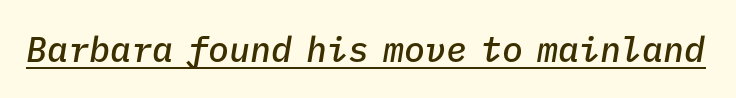
The image shows 35 px semibold type, italic (leaning right), monospaced; set normal letter spacing, underlined; low stroke contrast and a medium x-height.
